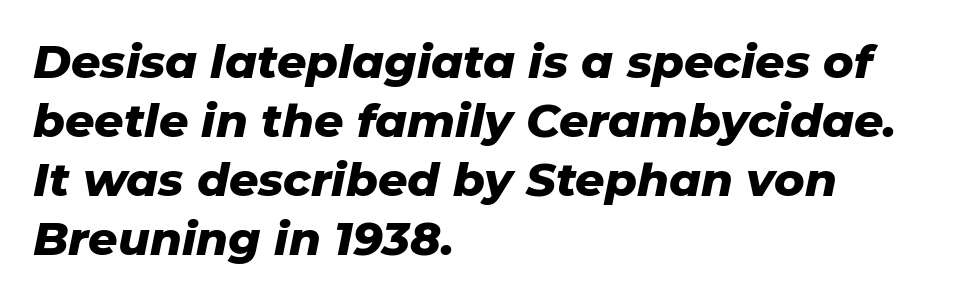
The image shows 46 px heavy type, italic (leaning right); set left-aligned, normal line spacing (1.28x), normal letter spacing, not underlined; low stroke contrast and a medium x-height.
